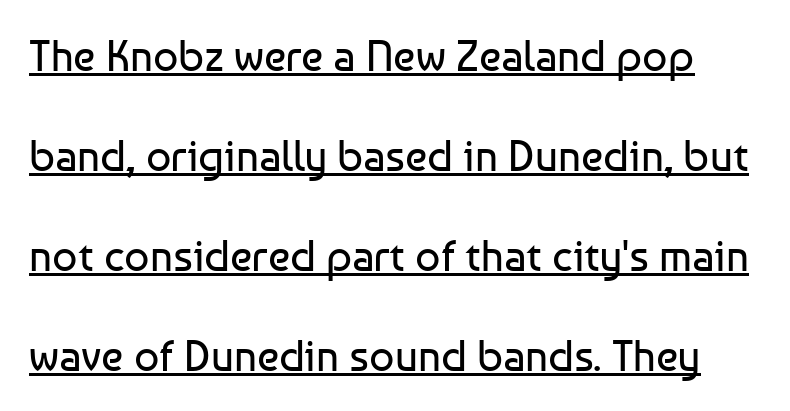
A great deal of white space separates one row of letters from the next. Look at the tracking — it's just the regular setting, nothing added. Beneath each row of characters lies a ruled line. Type style note: lacks serifs.
